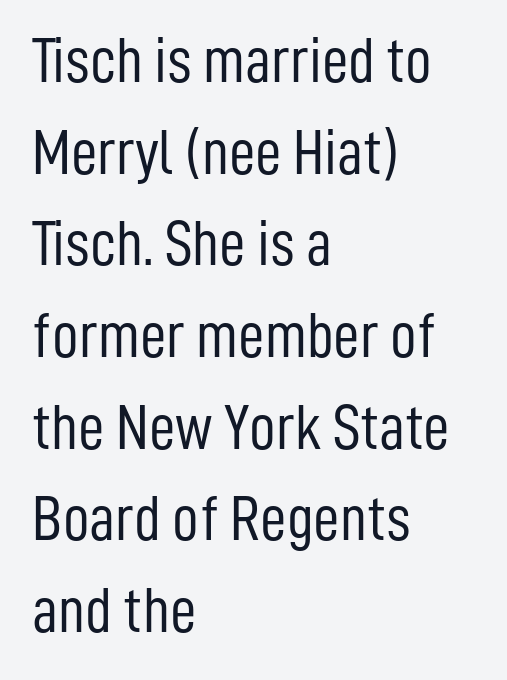
The image shows 65 px light, condensed sans-serif type, upright; set left-aligned, normal line spacing (1.41x), normal letter spacing, not underlined; low stroke contrast and a medium x-height.
